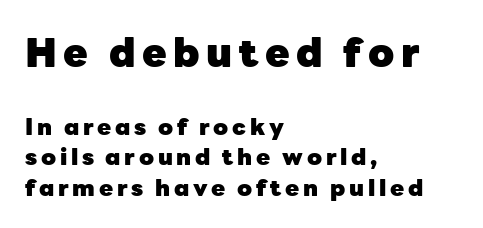
Q: Is the text bold? A: Yes.
Q: Is the text italic (slanted)? A: No, it is upright.
Q: Is the typeface a serif or a sans-serif typeface? A: Sans-serif.
Q: Is the text underlined? A: No.
Q: How is the paragraph aligned? A: Left-aligned.
Q: Is the spacing between lines tight, normal or loose? A: Normal.
Q: Which block of text is set in a larger size, the first (top) or the second (bottom)? A: The first (top) one.
Q: Width (condensed, normal, or wide)? A: Normal.
Q: Stroke contrast? A: Low.
Q: x-height? A: Medium.
Q: Monospaced? A: No.
